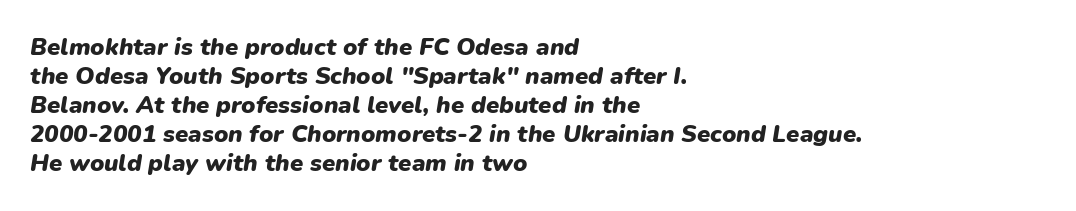
Q: Is the text bold? A: Yes.
Q: Is the text italic (slanted)? A: Yes, it leans right by about 9 degrees.
Q: Is the text underlined? A: No.
Q: How is the paragraph aligned? A: Left-aligned.
Q: Is the spacing between letters normal or unusually wide? A: Normal.
